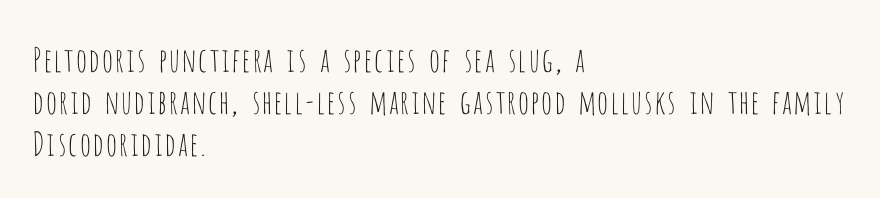
Q: Is the text bold? A: No.
Q: Is the text italic (slanted)? A: No, it is upright.
Q: Is the typeface a serif or a sans-serif typeface? A: Sans-serif.
Q: Is the text underlined? A: No.
Q: How is the paragraph aligned? A: Left-aligned.
Q: Is the spacing between letters normal or unusually wide? A: Normal.
Q: Is the spacing between lines tight, normal or loose? A: Normal.
Q: Width (condensed, normal, or wide)? A: Condensed.
Q: Stroke contrast? A: Low.
Q: x-height? A: Large.
Q: Monospaced? A: No.
